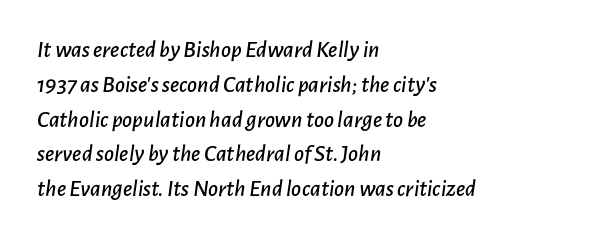
The image shows 24 px text type, italic (leaning right); set left-aligned, normal line spacing (1.45x), normal letter spacing, not underlined.
